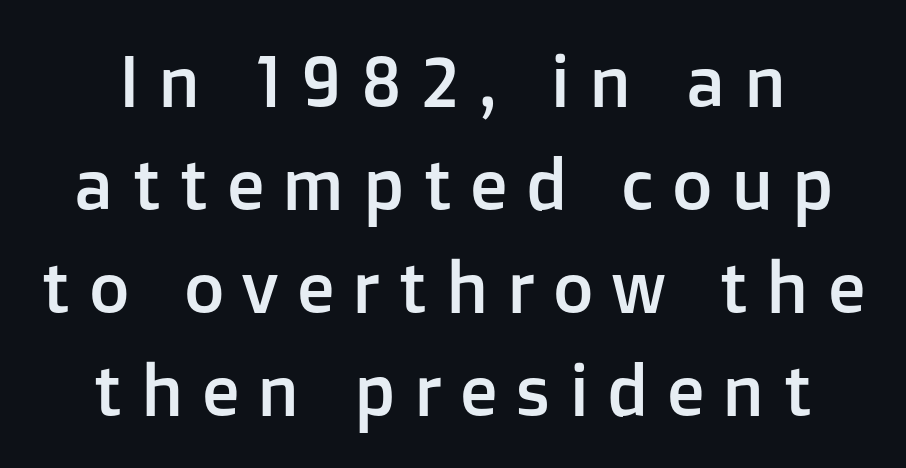
{"serif": "no", "italic": "no", "width": "normal", "stroke_contrast": "low", "x_height": "medium", "monospaced": "no", "underline": "no", "line_spacing": "normal", "line_spacing_ratio": 1.47, "letter_spacing": "wide", "letter_spacing_em": 0.26, "glyph_px": 70}
